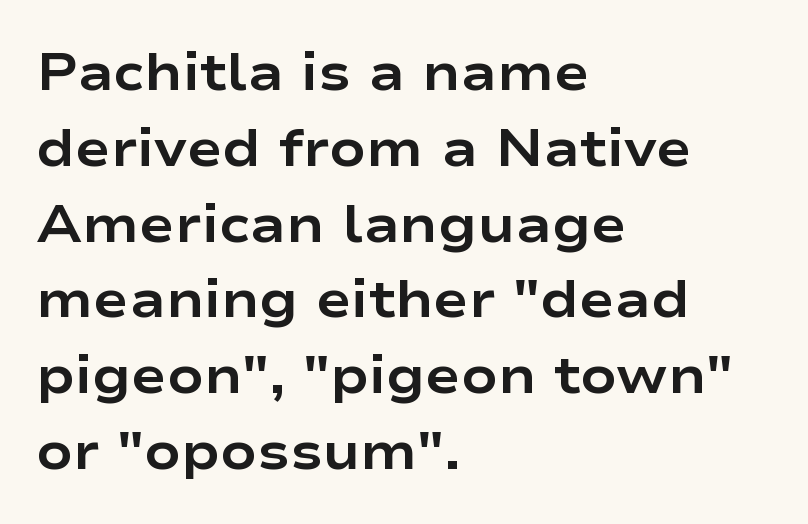
{"serif": "no", "italic": "no", "bold": "yes", "weight": "bold", "width": "wide", "stroke_contrast": "low", "x_height": "medium", "monospaced": "no", "underline": "no", "align": "left", "line_spacing": "normal", "line_spacing_ratio": 1.43, "letter_spacing": "normal", "letter_spacing_em": 0.0, "glyph_px": 53}
